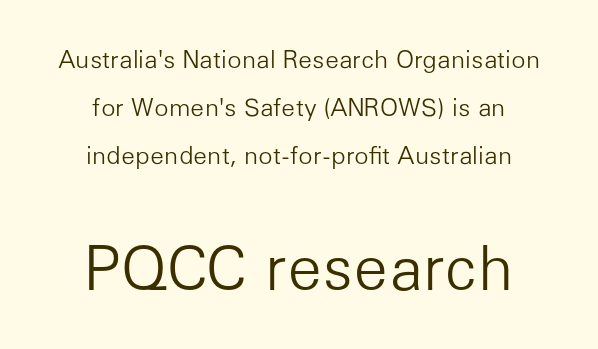
Characters follow at the spacing the type designer built in. You could fit nearly another row in the gap between these rows. Nobody drew a line under any word here. The letters stand straight up with perfectly vertical stems. Reading top to bottom, the characters get bigger at the block break. What kind of face is this? One without serifs — a sans.
